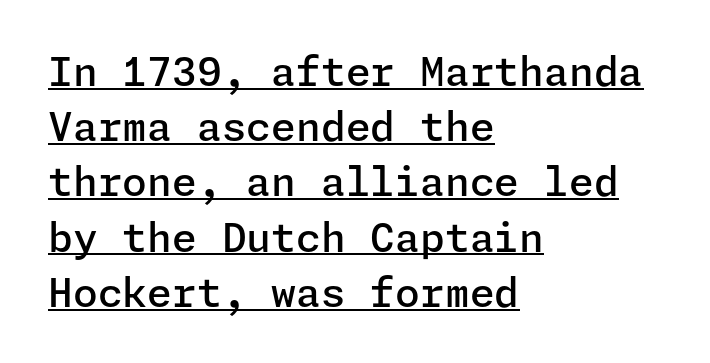
{"serif": "no", "italic": "no", "bold": "semi", "weight": "semibold", "width": "normal", "stroke_contrast": "low", "x_height": "medium", "underline": "yes", "align": "left", "line_spacing": "normal", "line_spacing_ratio": 1.38, "letter_spacing": "normal", "letter_spacing_em": 0.0, "glyph_px": 40}
